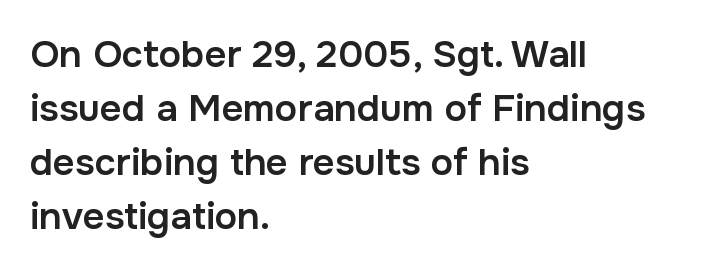
Just letters on the line, the space beneath them empty. These lines carry some extra weight — a demibold, not a full bold. Here the designer chose a conventional face with non-uniform glyph widths. Regular leading. Unlike italic type, these characters show no tilt at all. Serifs: no, the terminals of the letterforms are clean.
